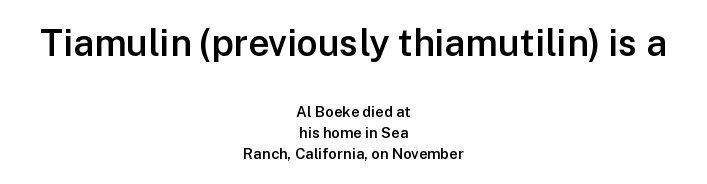
Q: Is the text bold? A: Semi-bold.
Q: Is the text italic (slanted)? A: No, it is upright.
Q: Is the typeface a serif or a sans-serif typeface? A: Sans-serif.
Q: Is the text underlined? A: No.
Q: How is the paragraph aligned? A: Centered.
Q: Is the spacing between letters normal or unusually wide? A: Normal.
Q: Is the spacing between lines tight, normal or loose? A: Normal.
Q: Which block of text is set in a larger size, the first (top) or the second (bottom)? A: The first (top) one.
Q: Width (condensed, normal, or wide)? A: Normal.
Q: Stroke contrast? A: Low.
Q: x-height? A: Medium.
Q: Monospaced? A: No.
